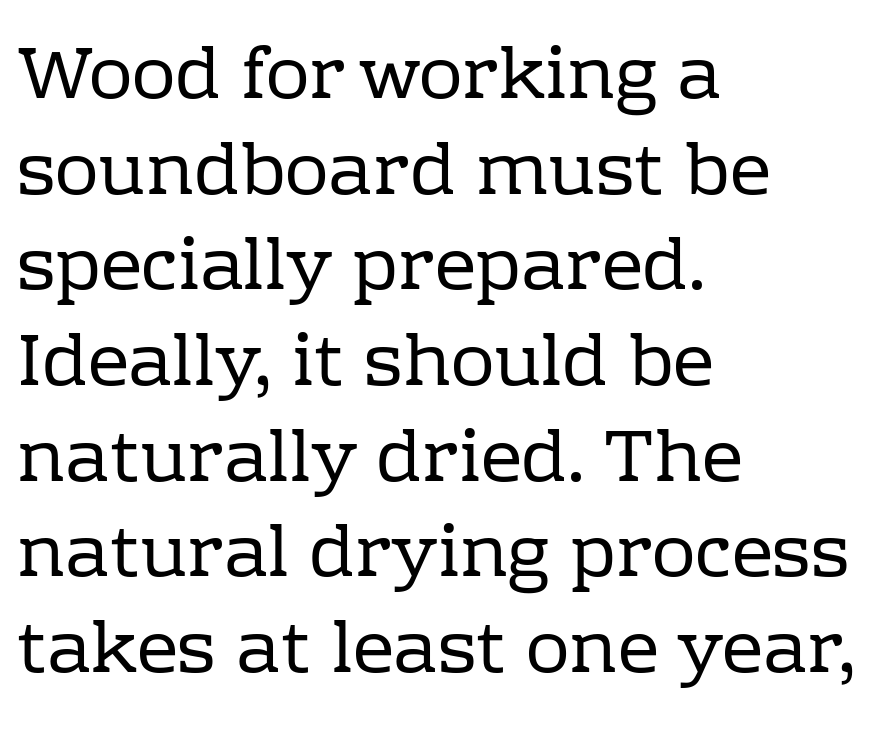
{"serif": "yes", "italic": "no", "bold": "no", "weight": "regular", "width": "normal", "stroke_contrast": "low", "x_height": "medium", "monospaced": "no", "underline": "no", "align": "left", "line_spacing": "normal", "line_spacing_ratio": 1.31, "letter_spacing": "normal", "letter_spacing_em": 0.0, "glyph_px": 73}
